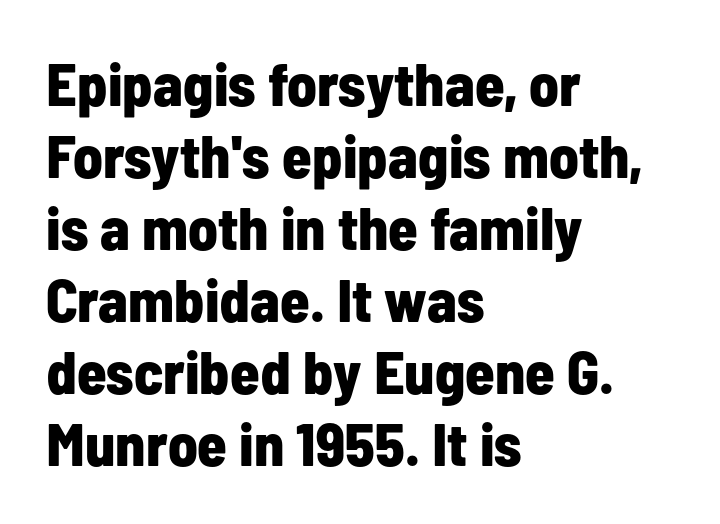
{"serif": "no", "italic": "no", "bold": "yes", "weight": "bold", "width": "condensed", "stroke_contrast": "low", "x_height": "medium", "monospaced": "no", "underline": "no", "align": "left", "line_spacing_ratio": 1.2, "letter_spacing": "normal", "letter_spacing_em": 0.0, "glyph_px": 60}
